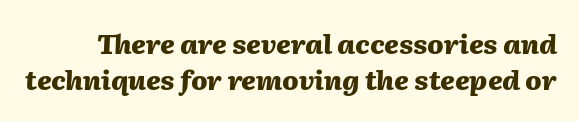
{"italic": "yes", "lean": "right", "slant_degrees": 2, "bold": "yes", "underline": "no", "line_spacing": "normal", "line_spacing_ratio": 1.33, "letter_spacing": "normal", "letter_spacing_em": 0.0, "glyph_px": 27}
